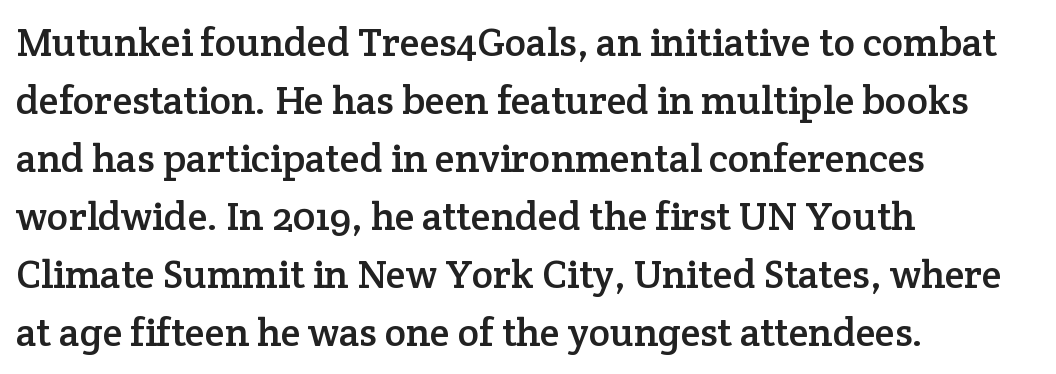
{"serif": "yes", "italic": "no", "width": "normal", "stroke_contrast": "low", "x_height": "medium", "monospaced": "no", "underline": "no", "align": "left", "line_spacing": "normal", "line_spacing_ratio": 1.45, "letter_spacing": "normal", "letter_spacing_em": 0.0, "glyph_px": 40}
